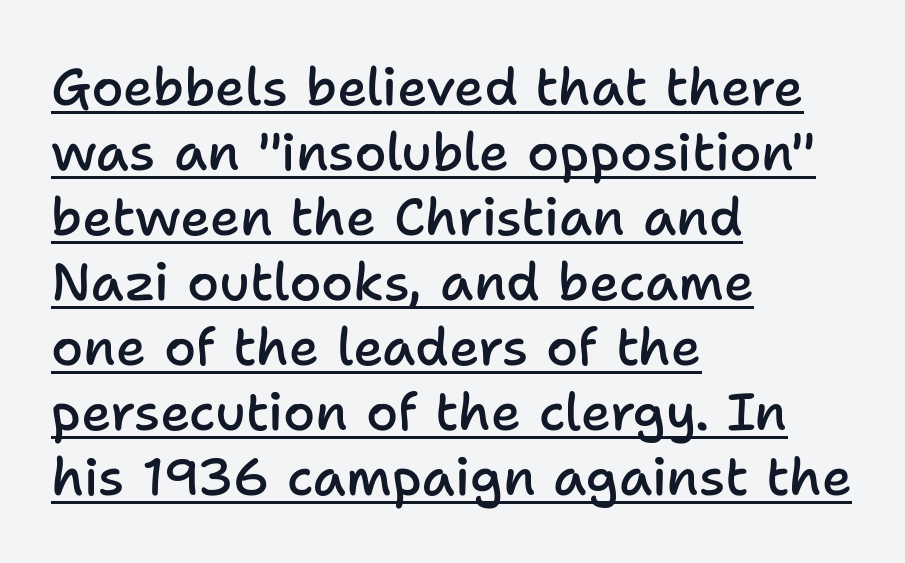
Q: Is the text bold? A: Semi-bold.
Q: Is the text italic (slanted)? A: No, it is upright.
Q: Is the typeface a serif or a sans-serif typeface? A: Sans-serif.
Q: Is the text underlined? A: Yes.
Q: How is the paragraph aligned? A: Left-aligned.
Q: Is the spacing between letters normal or unusually wide? A: Normal.
Q: Is the spacing between lines tight, normal or loose? A: Normal.
Q: Width (condensed, normal, or wide)? A: Normal.
Q: Stroke contrast? A: Low.
Q: x-height? A: Medium.
Q: Monospaced? A: No.
